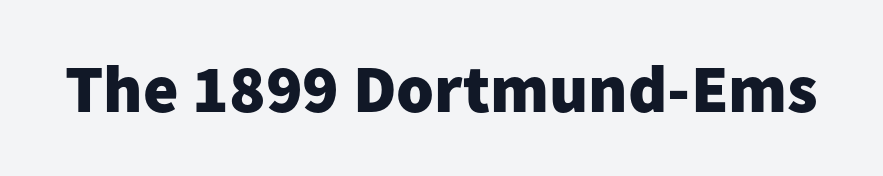
Q: Is the text bold? A: Yes.
Q: Is the text italic (slanted)? A: No, it is upright.
Q: Is the typeface a serif or a sans-serif typeface? A: Sans-serif.
Q: Is the text underlined? A: No.
Q: Is the spacing between letters normal or unusually wide? A: Normal.
Q: Width (condensed, normal, or wide)? A: Normal.
Q: Stroke contrast? A: Low.
Q: x-height? A: Medium.
Q: Monospaced? A: No.
